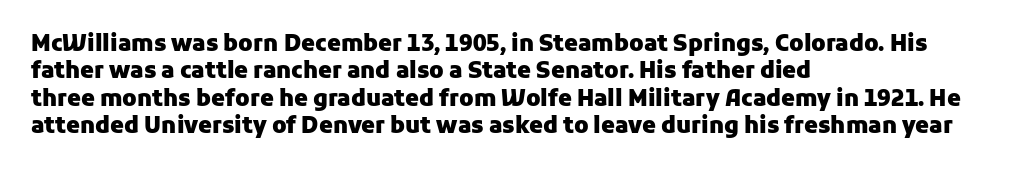
{"italic": "no", "bold": "yes", "underline": "no", "align": "left", "line_spacing": "normal", "line_spacing_ratio": 1.25, "letter_spacing": "normal", "letter_spacing_em": 0.0, "glyph_px": 22}
